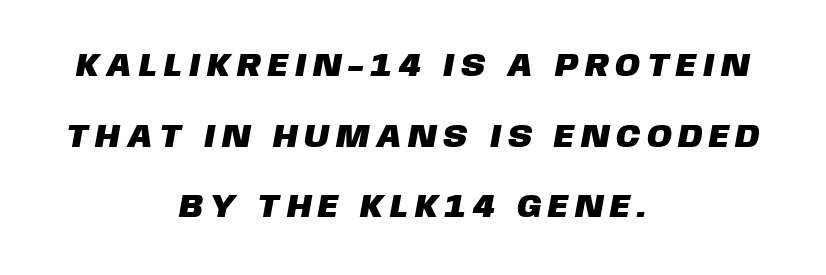
{"serif": "no", "width": "normal", "stroke_contrast": "low", "x_height": "large", "monospaced": "no", "underline": "no", "align": "center", "line_spacing": "loose", "line_spacing_ratio": 2.14, "letter_spacing": "wide", "letter_spacing_em": 0.25, "glyph_px": 33}
